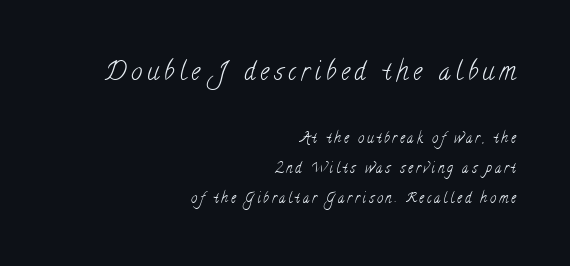
{"bold": "no", "underline": "no", "align": "right", "line_spacing": "loose", "line_spacing_ratio": 2.16, "letter_spacing": "wide", "letter_spacing_em": 0.2, "larger_block": "first", "size_ratio": 1.79, "glyph_px": 25}
